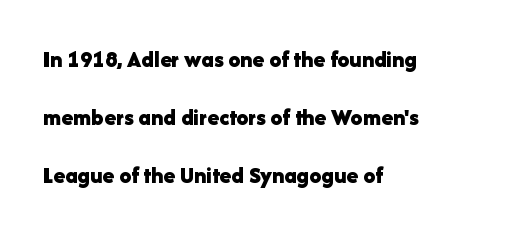
One glance says open: line gaps are wider than usual. Left-aligned paragraph, ragged on the right. Thick stems and heavy bowls — unmistakably bold. The lettering stays uniformly vertical, giving the passage a roman look.
